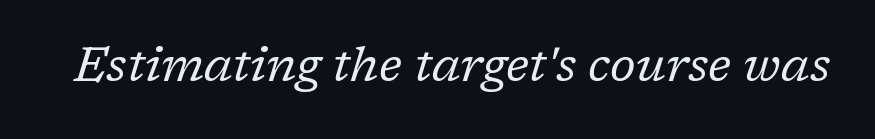
Type style note: has serifs. Check the space under the baseline: it is left empty. Notice how the stems are inclined rather than vertical — that's the hallmark of italics. Nothing heavy about these letters — not bold at all.
